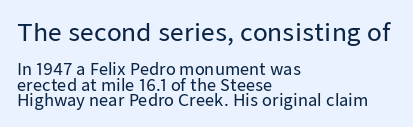
The image shows 24 px text type, upright; set left-aligned, tight line spacing (0.96x), normal letter spacing, not underlined; the first (top) block is 1.5x larger.
